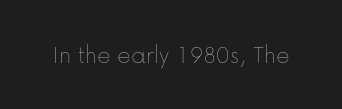
The image shows 26 px text type, upright; set normal letter spacing, not underlined.
